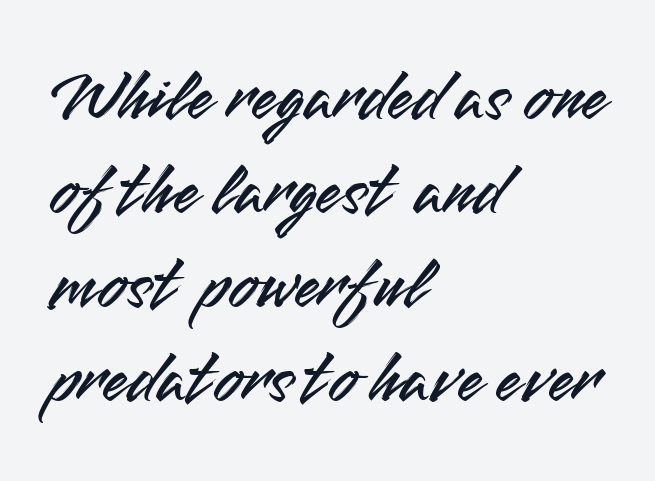
The space beneath each line is pristine and unruled. Note the varied advance widths — an 'i' is clearly narrower than an 'm'. Reading down the block, your eye returns to a fixed left position each line. Compared with typical paragraphs, the rows here are spaced about the same. A typesetter would label this face a sans.
